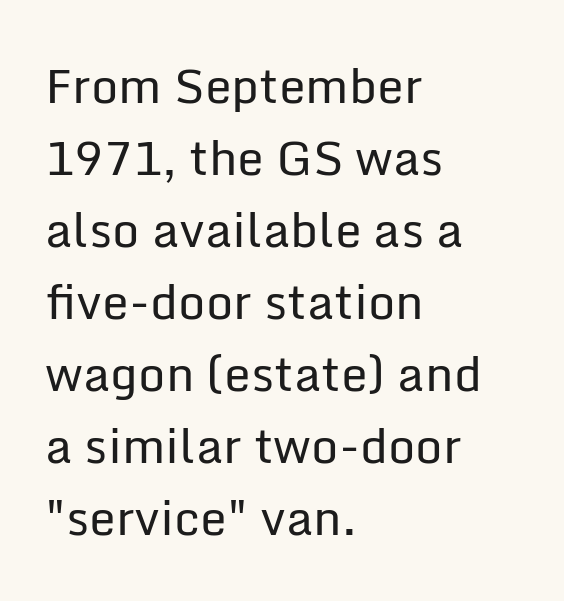
Q: Is the text bold? A: No.
Q: Is the text italic (slanted)? A: No, it is upright.
Q: Is the typeface a serif or a sans-serif typeface? A: Sans-serif.
Q: Is the text underlined? A: No.
Q: How is the paragraph aligned? A: Left-aligned.
Q: Is the spacing between letters normal or unusually wide? A: Normal.
Q: Is the spacing between lines tight, normal or loose? A: Normal.
Q: Width (condensed, normal, or wide)? A: Normal.
Q: Stroke contrast? A: Low.
Q: x-height? A: Medium.
Q: Monospaced? A: No.
